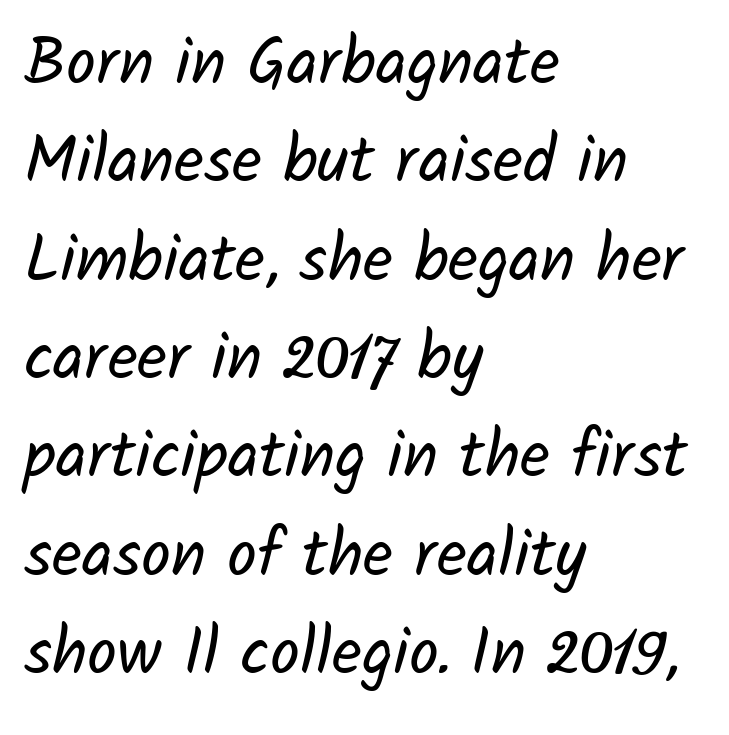
{"serif": "no", "bold": "no", "weight": "regular", "width": "normal", "stroke_contrast": "low", "x_height": "medium", "monospaced": "no", "underline": "no", "align": "left", "line_spacing": "normal", "line_spacing_ratio": 1.49, "letter_spacing": "normal", "letter_spacing_em": 0.0, "glyph_px": 66}
